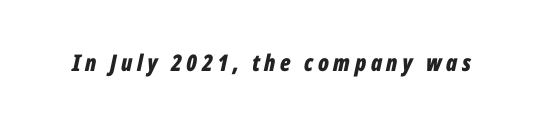
Students, this is bold: see how much ink each stroke carries. Honestly, there is no underline to notice here at all. Does the lettering tilt? It does — this is italic. Words appear elongated and porous because spacing is wide.
